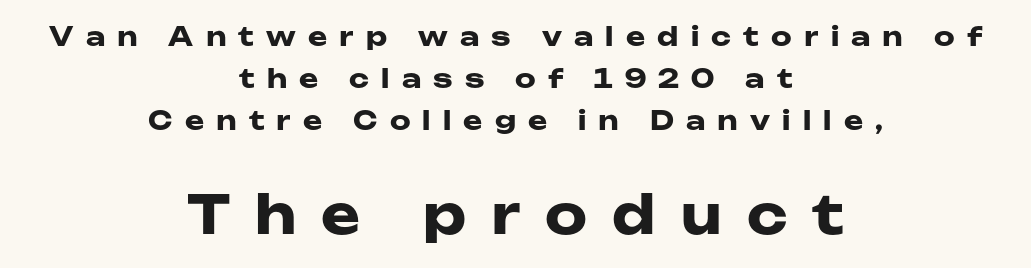
Q: Is the text bold? A: Yes.
Q: Is the text italic (slanted)? A: No, it is upright.
Q: Is the typeface a serif or a sans-serif typeface? A: Sans-serif.
Q: Is the text underlined? A: No.
Q: How is the paragraph aligned? A: Centered.
Q: Is the spacing between letters normal or unusually wide? A: Unusually wide.
Q: Is the spacing between lines tight, normal or loose? A: Normal.
Q: Which block of text is set in a larger size, the first (top) or the second (bottom)? A: The second (bottom) one.
Q: Width (condensed, normal, or wide)? A: Wide.
Q: Stroke contrast? A: Low.
Q: x-height? A: Medium.
Q: Monospaced? A: No.
